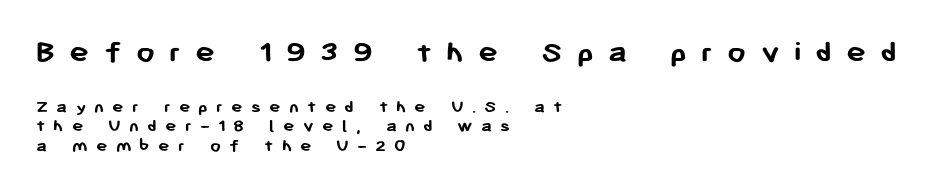
The image shows 33 px semibold sans-serif type, upright; set left-aligned, tight line spacing (1.04x), unusually wide letter spacing (+0.43 em), not underlined; the first (top) block is 1.74x larger; low stroke contrast and a medium x-height.
